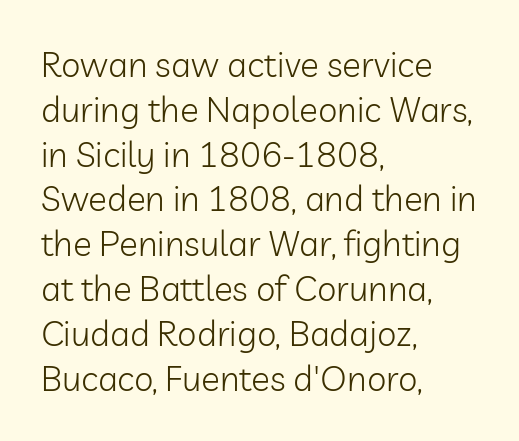
Q: Is the text bold? A: No.
Q: Is the text italic (slanted)? A: No, it is upright.
Q: Is the typeface a serif or a sans-serif typeface? A: Sans-serif.
Q: Is the text underlined? A: No.
Q: How is the paragraph aligned? A: Left-aligned.
Q: Is the spacing between letters normal or unusually wide? A: Normal.
Q: Is the spacing between lines tight, normal or loose? A: Normal.
Q: Width (condensed, normal, or wide)? A: Normal.
Q: Stroke contrast? A: Low.
Q: x-height? A: Medium.
Q: Monospaced? A: No.
